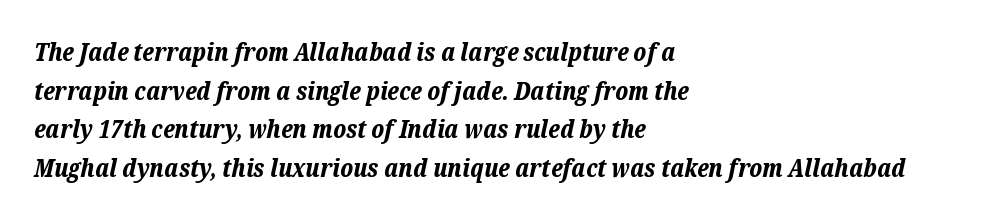
Decoration check: the copy has no underline. The letters are slanted; this is an italic face. Pretty heavy lettering here — definitely bold. Regarding leading, the lines here are spaced in the standard way. The ragged edge is on the right, which tells us the setting is flush left. The letters sit at their default tracking, neither squeezed nor spread.
